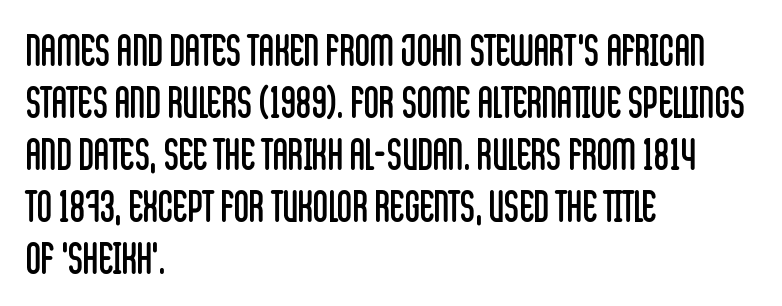
The image shows 42 px regular-weight, condensed sans-serif type, upright; set left-aligned, line spacing 1.24x, normal letter spacing, not underlined; low stroke contrast and a large x-height.
